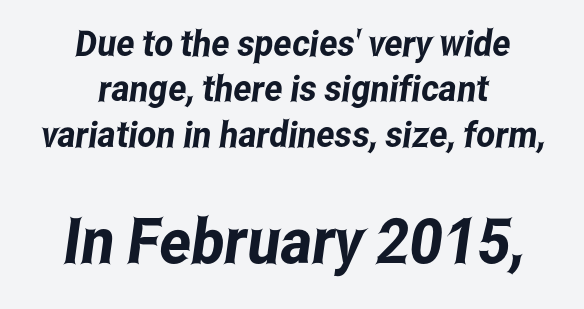
Q: Is the typeface a serif or a sans-serif typeface? A: Sans-serif.
Q: Is the text underlined? A: No.
Q: How is the paragraph aligned? A: Centered.
Q: Is the spacing between letters normal or unusually wide? A: Normal.
Q: Is the spacing between lines tight, normal or loose? A: Normal.
Q: Which block of text is set in a larger size, the first (top) or the second (bottom)? A: The second (bottom) one.
Q: Width (condensed, normal, or wide)? A: Condensed.
Q: Stroke contrast? A: Low.
Q: x-height? A: Medium.
Q: Monospaced? A: No.
